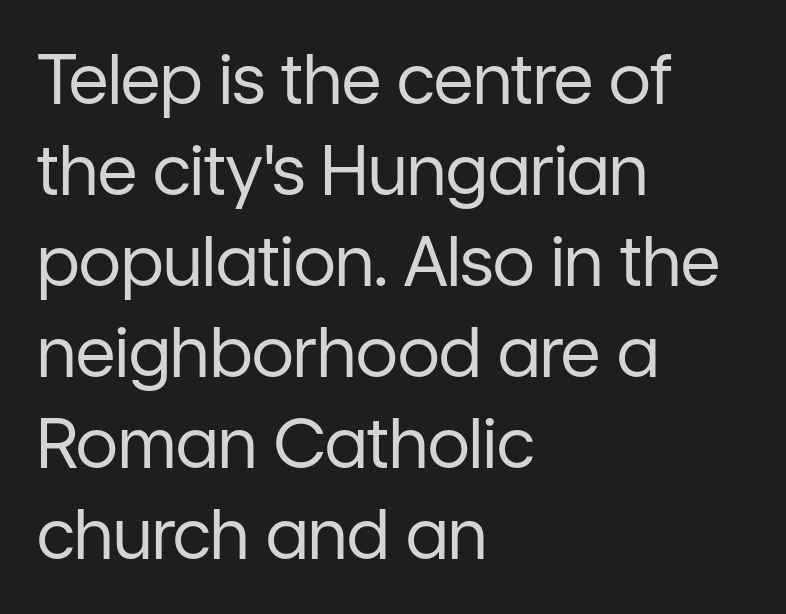
{"serif": "no", "italic": "no", "bold": "no", "weight": "regular", "width": "normal", "stroke_contrast": "low", "x_height": "medium", "monospaced": "no", "underline": "no", "align": "left", "line_spacing": "normal", "line_spacing_ratio": 1.32, "letter_spacing": "normal", "letter_spacing_em": 0.0, "glyph_px": 69}
